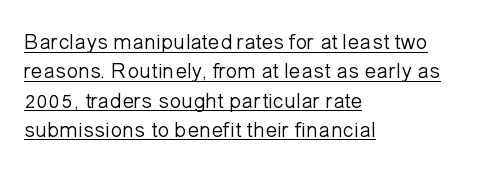
Vertical strokes here are truly vertical. Underline: present. The ragged edge is on the right, which tells us the setting is flush left. The passage shown is not bold in any degree. Spacing between characters is what you'd get straight out of the box. The lines sit at an ordinary, default distance from one another.
